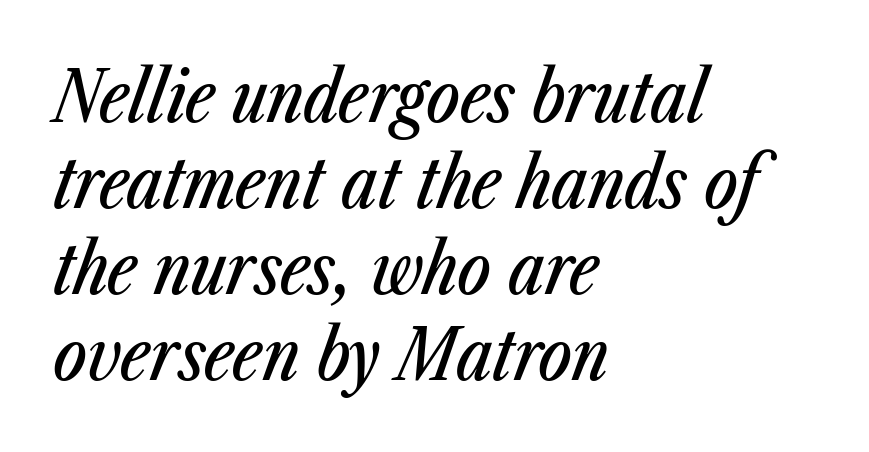
The image shows 71 px condensed type, italic (leaning right); set left-aligned, line spacing 1.21x, normal letter spacing, not underlined; low stroke contrast and a medium x-height.
